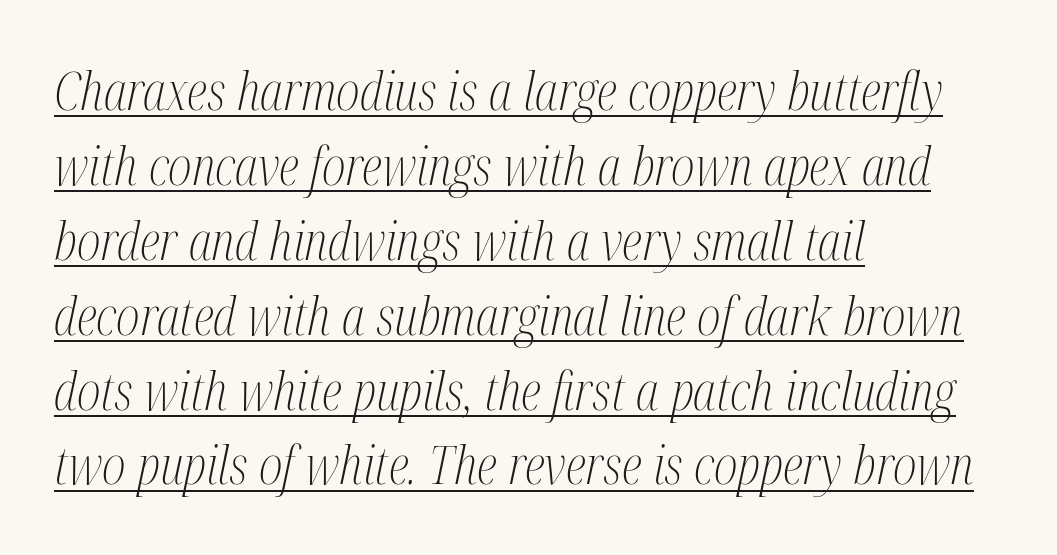
Q: Is the text bold? A: No.
Q: Is the text italic (slanted)? A: Yes, it leans right by about 12 degrees.
Q: Is the typeface a serif or a sans-serif typeface? A: Serif.
Q: Is the text underlined? A: Yes.
Q: How is the paragraph aligned? A: Left-aligned.
Q: Is the spacing between letters normal or unusually wide? A: Normal.
Q: Is the spacing between lines tight, normal or loose? A: Normal.
Q: Width (condensed, normal, or wide)? A: Condensed.
Q: Stroke contrast? A: Medium.
Q: x-height? A: Medium.
Q: Monospaced? A: No.
